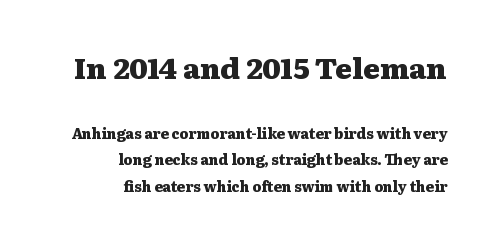
Q: Is the text bold? A: Yes.
Q: Is the text italic (slanted)? A: No, it is upright.
Q: Is the typeface a serif or a sans-serif typeface? A: Serif.
Q: Is the text underlined? A: No.
Q: How is the paragraph aligned? A: Right-aligned.
Q: Is the spacing between letters normal or unusually wide? A: Normal.
Q: Which block of text is set in a larger size, the first (top) or the second (bottom)? A: The first (top) one.
Q: Width (condensed, normal, or wide)? A: Wide.
Q: Stroke contrast? A: Medium.
Q: x-height? A: Medium.
Q: Monospaced? A: No.
